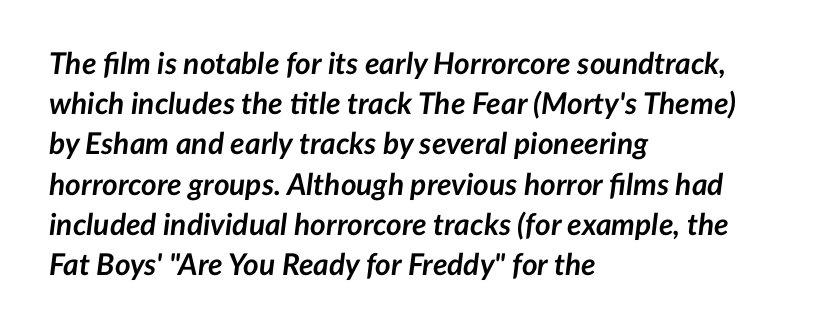
Q: Is the text bold? A: Yes.
Q: Is the text italic (slanted)? A: Yes, it leans right by about 7 degrees.
Q: Is the text underlined? A: No.
Q: How is the paragraph aligned? A: Left-aligned.
Q: Is the spacing between letters normal or unusually wide? A: Normal.
Q: Is the spacing between lines tight, normal or loose? A: Normal.
Q: Width (condensed, normal, or wide)? A: Normal.
Q: Stroke contrast? A: Low.
Q: x-height? A: Medium.
Q: Monospaced? A: No.
